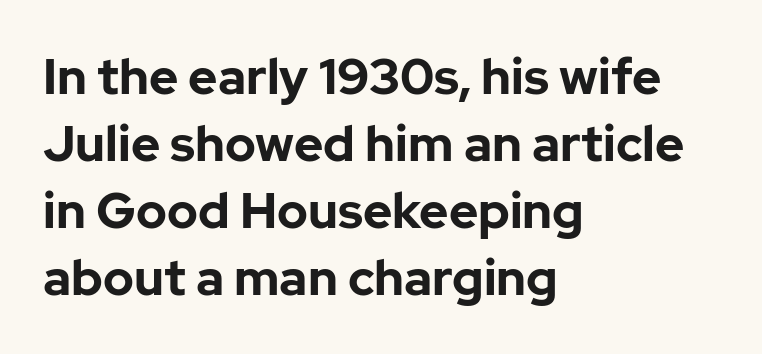
Q: Is the text bold? A: Yes.
Q: Is the text italic (slanted)? A: No, it is upright.
Q: Is the typeface a serif or a sans-serif typeface? A: Sans-serif.
Q: Is the text underlined? A: No.
Q: How is the paragraph aligned? A: Left-aligned.
Q: Is the spacing between letters normal or unusually wide? A: Normal.
Q: Is the spacing between lines tight, normal or loose? A: Normal.
Q: Width (condensed, normal, or wide)? A: Normal.
Q: Stroke contrast? A: Low.
Q: x-height? A: Medium.
Q: Monospaced? A: No.
